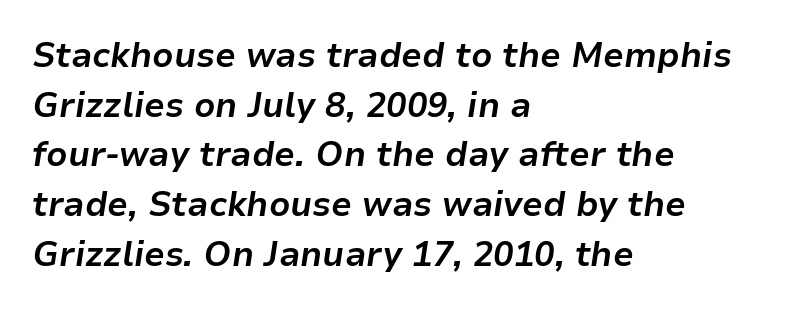
The image shows 34 px bold type, italic (leaning right); set left-aligned, normal line spacing (1.46x), normal letter spacing, not underlined; low stroke contrast and a medium x-height.
